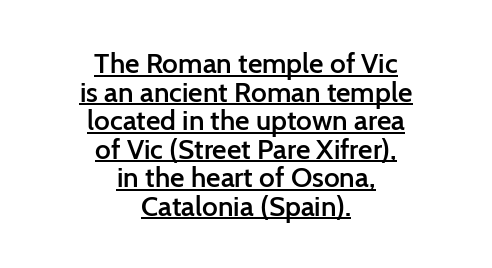
Ordinary non-slanted type is in use. The passage shown is semibold, sitting just below true bold. Note: no serifs on the glyphs. Quick note: interline space is minimal. A typesetter would call this zero additional tracking.
